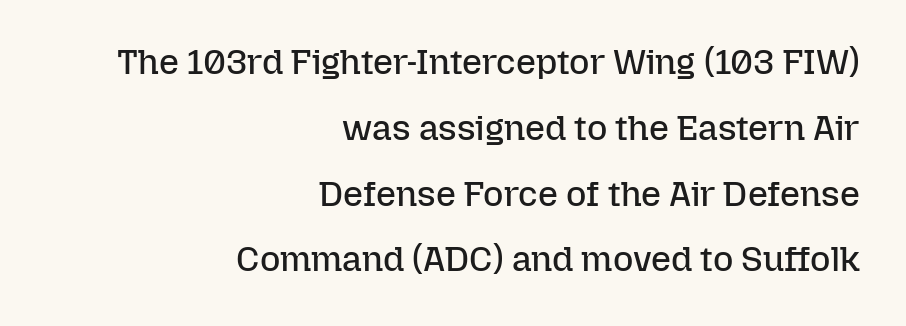
Q: Is the text bold? A: No.
Q: Is the text italic (slanted)? A: No, it is upright.
Q: Is the text underlined? A: No.
Q: How is the paragraph aligned? A: Right-aligned.
Q: Is the spacing between letters normal or unusually wide? A: Normal.
Q: Width (condensed, normal, or wide)? A: Normal.
Q: Stroke contrast? A: Low.
Q: x-height? A: Medium.
Q: Monospaced? A: No.
